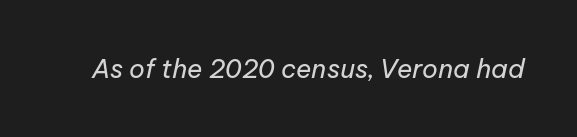
{"italic": "yes", "lean": "right", "slant_degrees": 12, "bold": "no", "underline": "no", "letter_spacing": "normal", "letter_spacing_em": 0.0, "glyph_px": 26}
